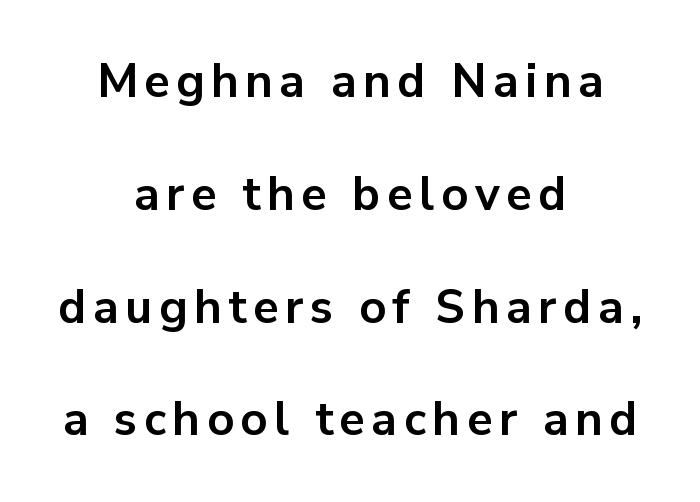
The image shows 47 px bold sans-serif type, upright; set centered, loose line spacing (2.4x), not underlined; low stroke contrast and a medium x-height.
